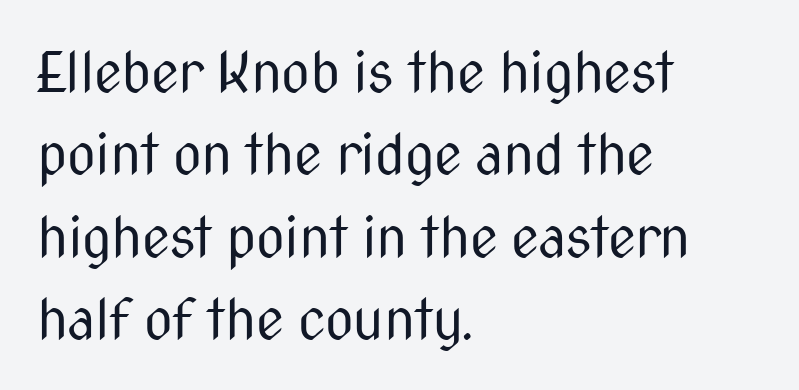
The font family rendered here belongs to the sans-serif group. Students, observe: this is what conventionally led text looks like. The letters look calm and open, with moderate or lighter stems. Visually the block forms a straight wall on the left and a jagged coastline on the right.
